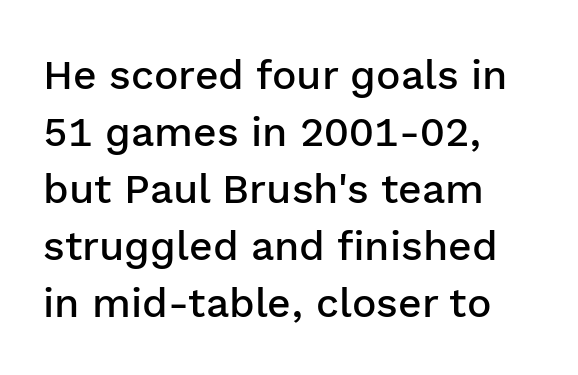
The space directly below the letters is spotless. Words appear dense and cohesive because spacing is normal. Set as a demibold, roughly 600 on the weight scale. Does the type have serifs? No, each stem ends abruptly. Vertical spacing — default. It's the straight-up-and-down kind of type.
